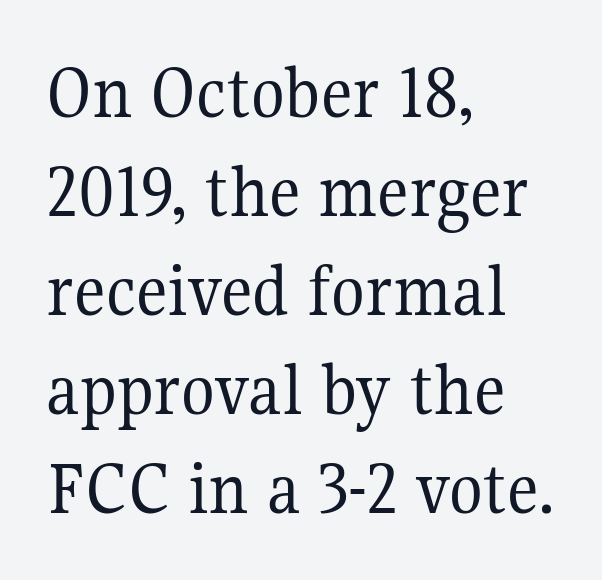
The image shows 78 px regular-weight serif type, upright; set left-aligned, normal line spacing (1.27x), normal letter spacing, not underlined; medium stroke contrast and a medium x-height.
